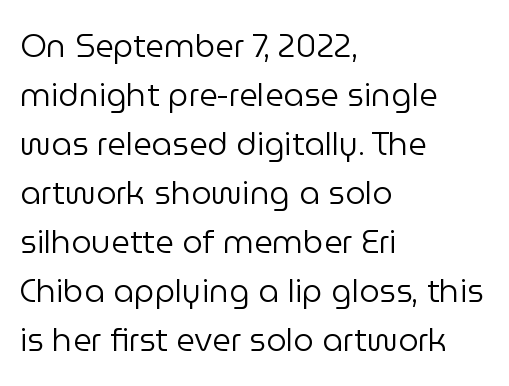
{"serif": "no", "italic": "no", "bold": "no", "weight": "regular", "width": "normal", "stroke_contrast": "low", "x_height": "medium", "monospaced": "no", "underline": "no", "align": "left", "line_spacing": "normal", "line_spacing_ratio": 1.53, "letter_spacing": "normal", "letter_spacing_em": 0.0, "glyph_px": 32}
